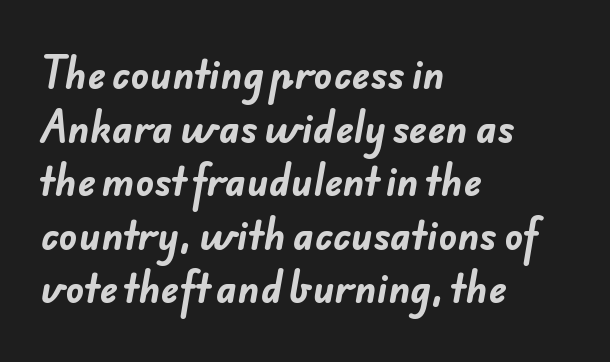
Q: Is the text bold? A: Yes.
Q: Is the typeface a serif or a sans-serif typeface? A: Sans-serif.
Q: Is the text underlined? A: No.
Q: How is the paragraph aligned? A: Left-aligned.
Q: Is the spacing between letters normal or unusually wide? A: Normal.
Q: Is the spacing between lines tight, normal or loose? A: Normal.
Q: Width (condensed, normal, or wide)? A: Normal.
Q: Stroke contrast? A: Low.
Q: x-height? A: Small.
Q: Monospaced? A: No.
